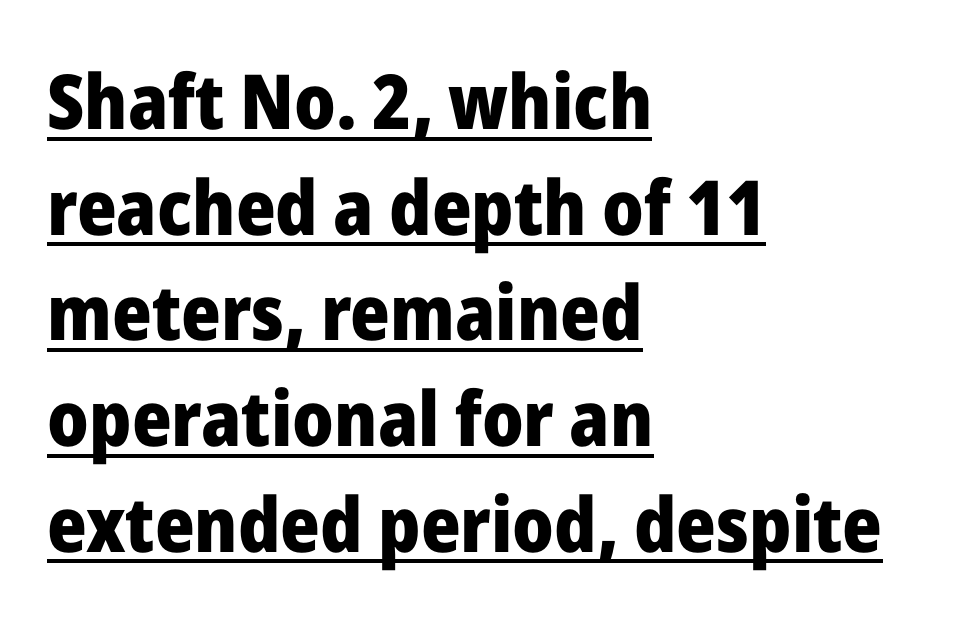
This rendering features underlined lettering. The lines are quadded left. Does the lettering tilt? It doesn't — this is upright. The rendering uses natural spacing where letterforms have individual widths.
